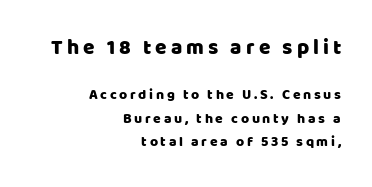
{"italic": "no", "underline": "no", "align": "right", "line_spacing": "normal", "line_spacing_ratio": 1.68, "larger_block": "first", "size_ratio": 1.5, "glyph_px": 21}
